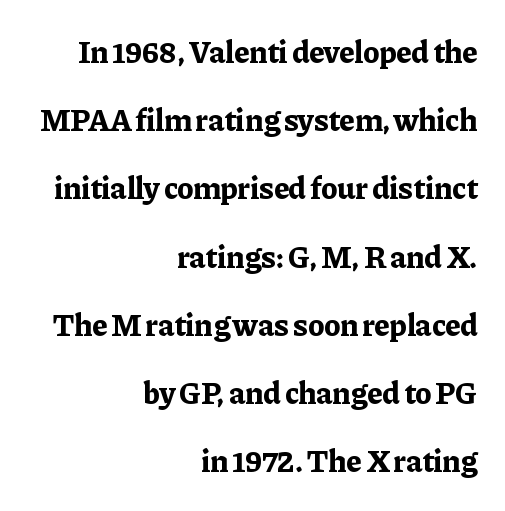
Q: Is the text bold? A: Yes.
Q: Is the text italic (slanted)? A: No, it is upright.
Q: Is the typeface a serif or a sans-serif typeface? A: Serif.
Q: Is the text underlined? A: No.
Q: How is the paragraph aligned? A: Right-aligned.
Q: Is the spacing between letters normal or unusually wide? A: Normal.
Q: Is the spacing between lines tight, normal or loose? A: Loose.
Q: Width (condensed, normal, or wide)? A: Normal.
Q: Stroke contrast? A: Low.
Q: x-height? A: Medium.
Q: Monospaced? A: No.
